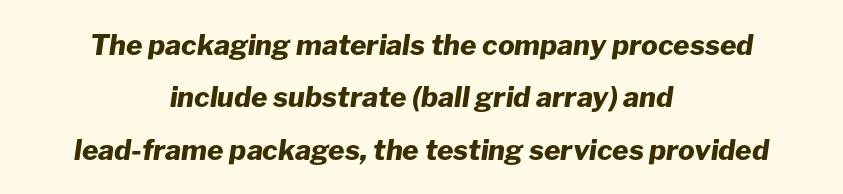
Italic: yes, the glyphs are oblique. Line starts and ends both wander, symmetrically. The tracking reads as untouched default to a designer's eye. Letters rest on an invisible, unmarked baseline. The face used here is proportionally spaced, like ordinary book or web type. Is the type bold? Yes — the strokes are clearly thick and heavy.
